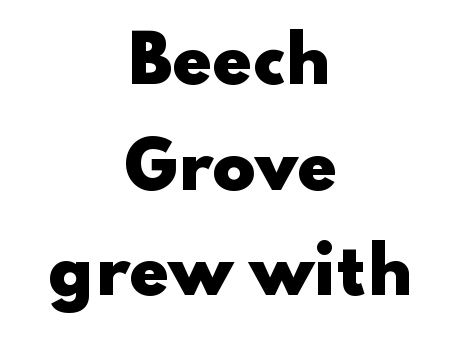
If you measured baseline to baseline, you'd find a middling distance. This rendering features lettering with no underline. The horizontal fit of the characters is conventional and even. I'd call this a sans setting — the letters go barefoot.
